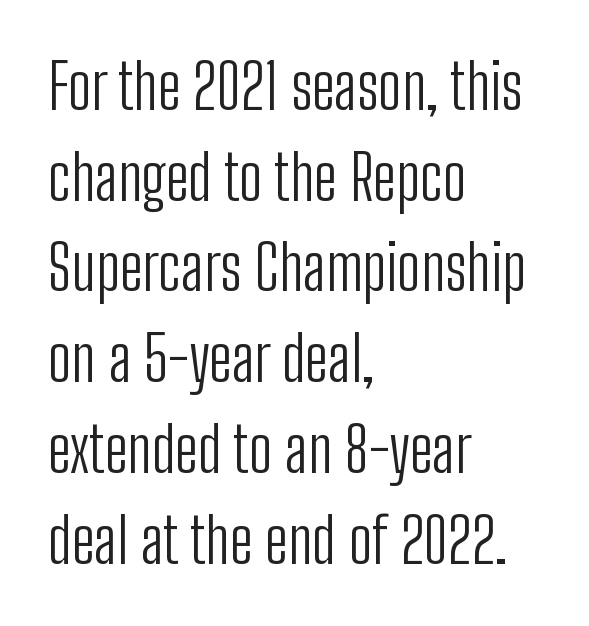
This sample has the flowing, uneven cadence of proportional lettering. How are the letters spaced? Ordinarily, with no added tracking. A normal amount of white space separates one row of letters from the next. No extra ink here — the face is not bold. The words here are not underlined. The face used here is a sans, in the tradition of grotesques and geometrics.
